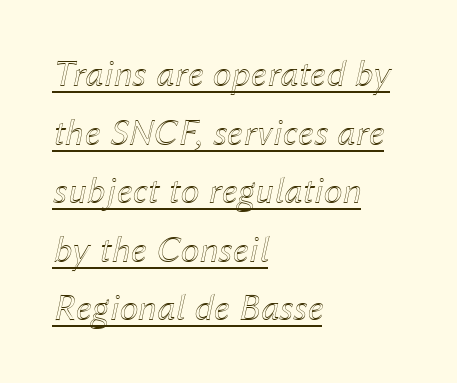
The image shows 38 px text type, italic (leaning right); set left-aligned, normal line spacing (1.54x), normal letter spacing, underlined; a medium x-height.
